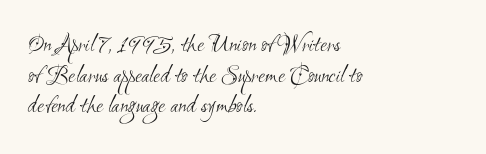
Standard letterfit; no display-style spreading of the glyphs. Visually the block forms a straight wall on the left and a jagged coastline on the right. Plain, unruled lines of type. Weight: not bold — regular or lighter.
